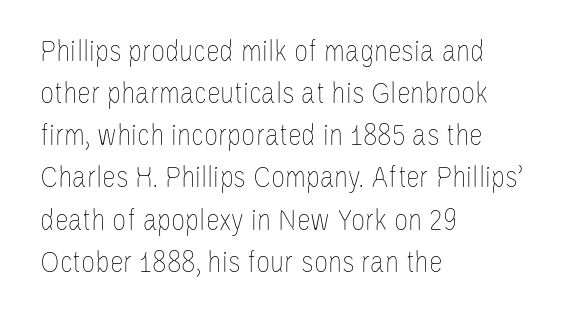
The typography opts for an upright posture over an oblique one. This sample has the flowing, uneven cadence of proportional lettering. Rows of type keep a routine distance in the vertical direction. The typeface has the unassuming heft of standard copy or less.
